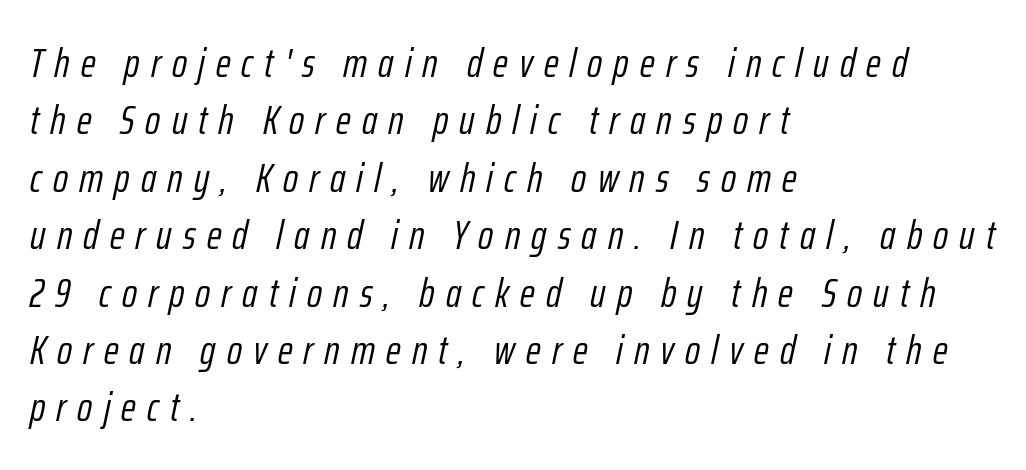
{"italic": "yes", "lean": "right", "slant_degrees": 12, "bold": "no", "weight": "light", "width": "condensed", "stroke_contrast": "low", "x_height": "medium", "monospaced": "no", "underline": "no", "align": "left", "line_spacing": "normal", "line_spacing_ratio": 1.4, "letter_spacing": "wide", "letter_spacing_em": 0.27, "glyph_px": 41}
